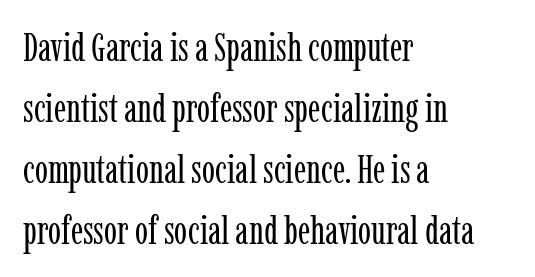
{"serif": "yes", "italic": "no", "bold": "no", "weight": "regular", "width": "condensed", "stroke_contrast": "low", "x_height": "medium", "monospaced": "no", "underline": "no", "align": "left", "line_spacing": "normal", "line_spacing_ratio": 1.56, "letter_spacing": "normal", "letter_spacing_em": 0.0, "glyph_px": 39}
